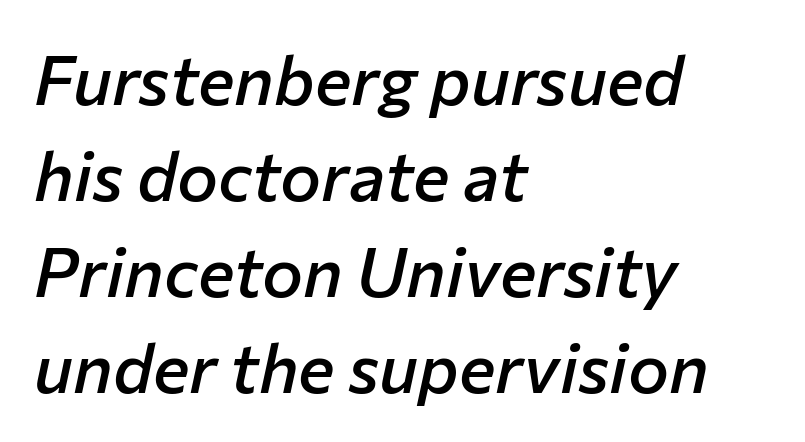
{"italic": "yes", "lean": "right", "slant_degrees": 12, "bold": "semi", "weight": "semibold", "width": "normal", "stroke_contrast": "low", "x_height": "medium", "monospaced": "no", "underline": "no", "align": "left", "line_spacing": "normal", "line_spacing_ratio": 1.39, "letter_spacing": "normal", "letter_spacing_em": 0.0, "glyph_px": 69}
